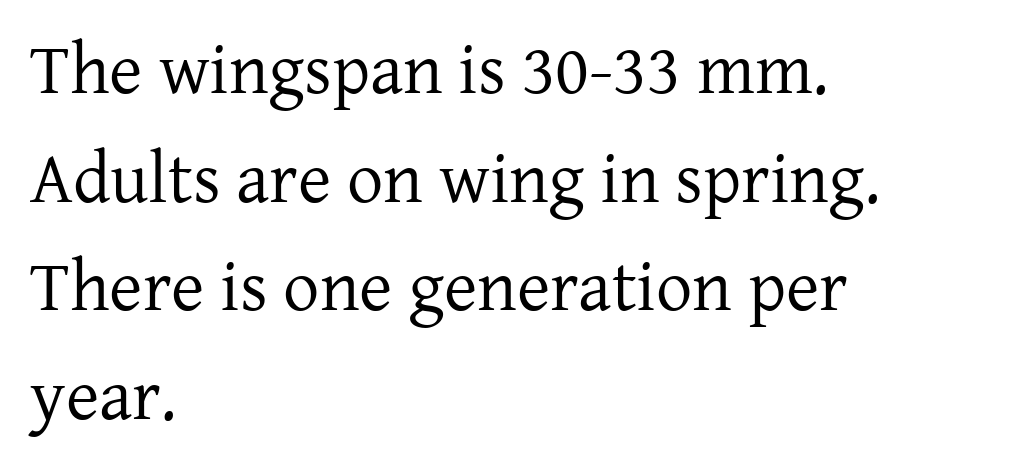
Q: Is the text bold? A: No.
Q: Is the text italic (slanted)? A: No, it is upright.
Q: Is the typeface a serif or a sans-serif typeface? A: Serif.
Q: Is the text underlined? A: No.
Q: How is the paragraph aligned? A: Left-aligned.
Q: Is the spacing between letters normal or unusually wide? A: Normal.
Q: Is the spacing between lines tight, normal or loose? A: Normal.
Q: Width (condensed, normal, or wide)? A: Normal.
Q: Stroke contrast? A: Low.
Q: x-height? A: Medium.
Q: Monospaced? A: No.
